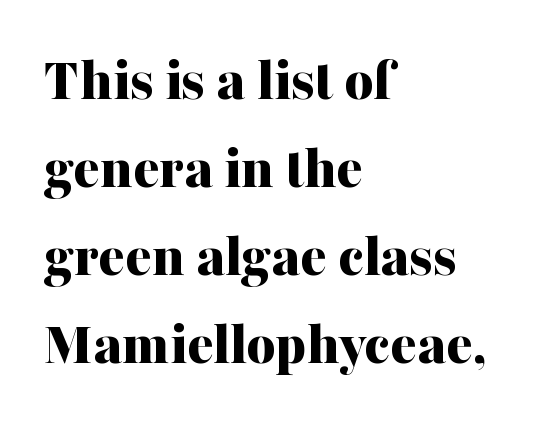
Observe the ordinary spacing: letters are neighbours, not strangers. Caption: bold face, heavy strokes. The glyphs in this specimen are seriffed. A typesetter would mark this as roman, not italic. Line starts are locked; line ends wander.
